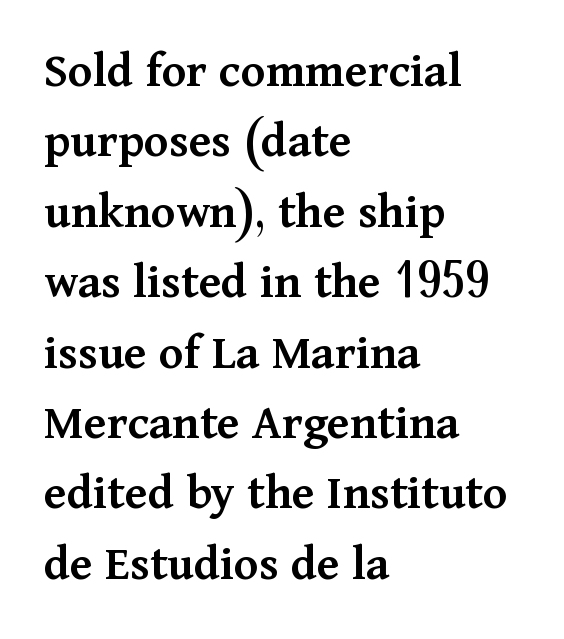
The image shows 51 px semibold serif type, upright; set left-aligned, normal line spacing (1.38x), normal letter spacing, not underlined; medium stroke contrast and a medium x-height.
